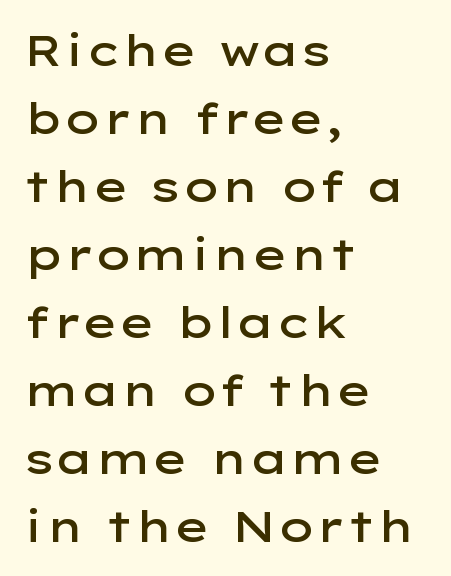
Q: Is the text bold? A: Semi-bold.
Q: Is the text italic (slanted)? A: No, it is upright.
Q: Is the typeface a serif or a sans-serif typeface? A: Sans-serif.
Q: Is the text underlined? A: No.
Q: How is the paragraph aligned? A: Left-aligned.
Q: Is the spacing between letters normal or unusually wide? A: Normal.
Q: Is the spacing between lines tight, normal or loose? A: Normal.
Q: Width (condensed, normal, or wide)? A: Wide.
Q: Stroke contrast? A: Low.
Q: x-height? A: Medium.
Q: Monospaced? A: No.
